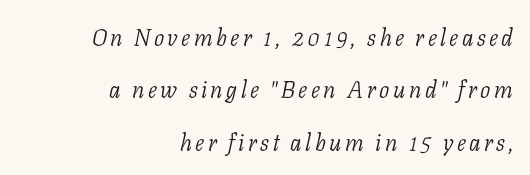
{"italic": "yes", "lean": "right", "slant_degrees": 11, "bold": "no", "underline": "no", "align": "right", "line_spacing": "loose", "line_spacing_ratio": 2.28, "glyph_px": 23}
